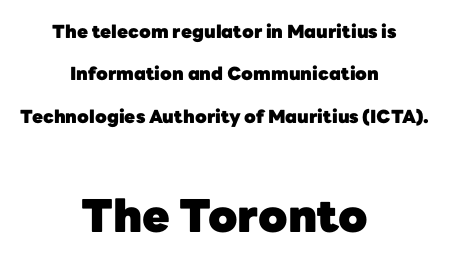
The image shows 45 px heavy sans-serif type, upright; set centered, loose line spacing (2.36x), normal letter spacing, not underlined; the second (bottom) block is 2.5x larger; low stroke contrast and a medium x-height.
